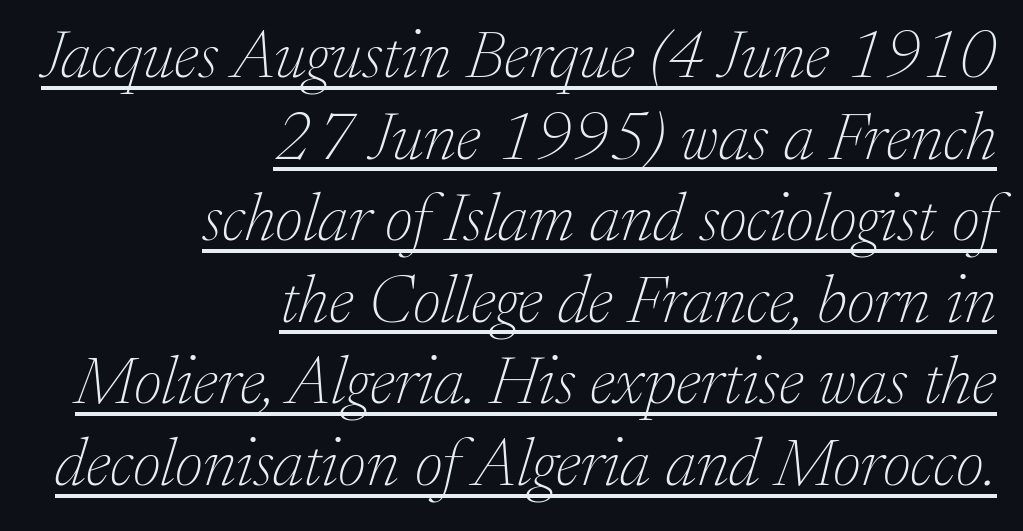
The image shows 68 px thin serif type, italic (leaning right); set right-aligned, line spacing 1.2x, normal letter spacing, underlined; low stroke contrast and a medium x-height.
